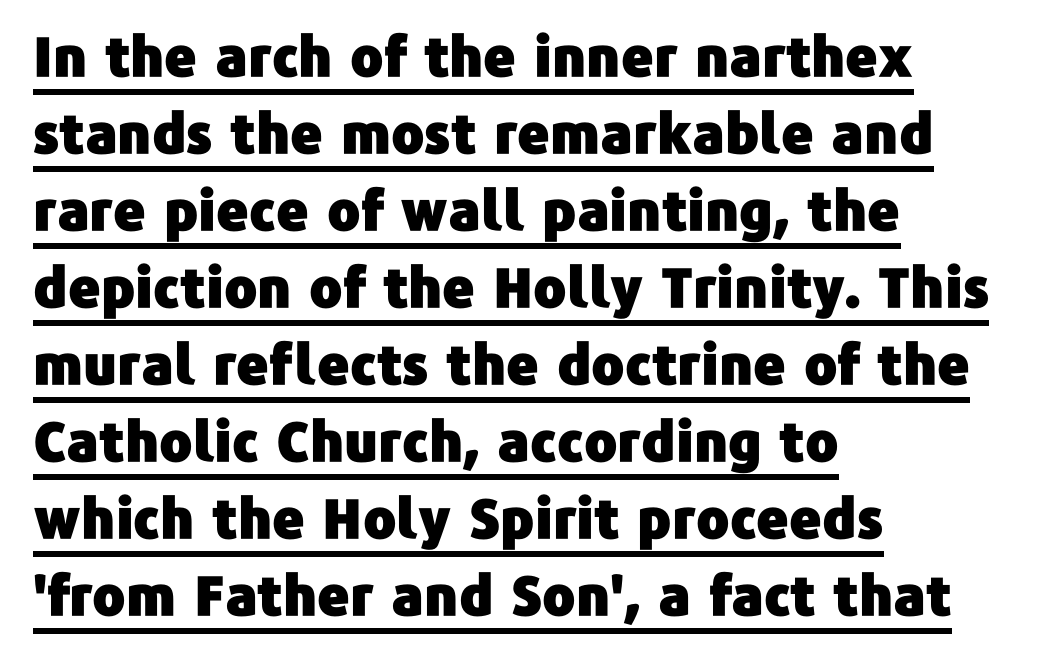
Q: Is the text italic (slanted)? A: No, it is upright.
Q: Is the typeface a serif or a sans-serif typeface? A: Sans-serif.
Q: Is the text underlined? A: Yes.
Q: How is the paragraph aligned? A: Left-aligned.
Q: Is the spacing between letters normal or unusually wide? A: Normal.
Q: Is the spacing between lines tight, normal or loose? A: Normal.
Q: Width (condensed, normal, or wide)? A: Normal.
Q: Stroke contrast? A: Low.
Q: x-height? A: Medium.
Q: Monospaced? A: No.
